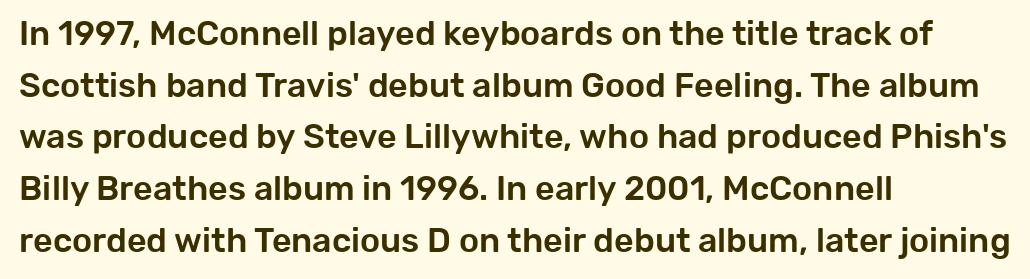
The image shows 34 px sans-serif type, upright; set left-aligned, normal line spacing (1.52x), normal letter spacing, not underlined; low stroke contrast and a medium x-height.
